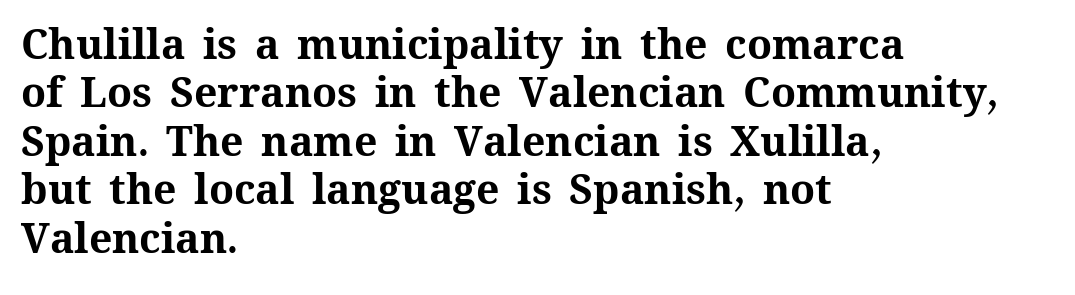
The type is set solid horizontally, with unmodified tracking. The strokes are fattened all the way to bold. Every row of glyphs begins at an identical x-position on the left. No word sits above an underline. Rendered with straight, roman letterforms.
